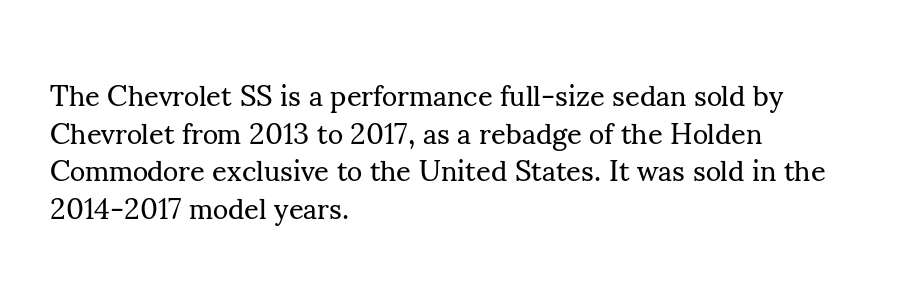
Q: Is the text bold? A: No.
Q: Is the text italic (slanted)? A: No, it is upright.
Q: Is the typeface a serif or a sans-serif typeface? A: Serif.
Q: Is the text underlined? A: No.
Q: How is the paragraph aligned? A: Left-aligned.
Q: Is the spacing between letters normal or unusually wide? A: Normal.
Q: Is the spacing between lines tight, normal or loose? A: Normal.
Q: Width (condensed, normal, or wide)? A: Normal.
Q: Stroke contrast? A: Medium.
Q: x-height? A: Small.
Q: Monospaced? A: No.
